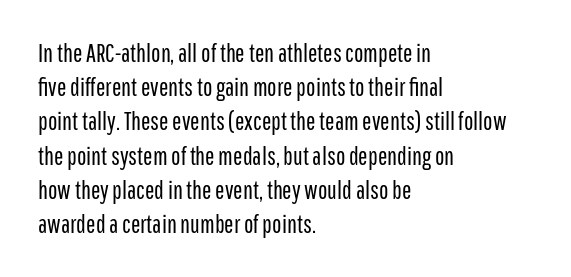
Q: Is the text bold? A: No.
Q: Is the text italic (slanted)? A: No, it is upright.
Q: Is the text underlined? A: No.
Q: How is the paragraph aligned? A: Left-aligned.
Q: Is the spacing between letters normal or unusually wide? A: Normal.
Q: Is the spacing between lines tight, normal or loose? A: Normal.
